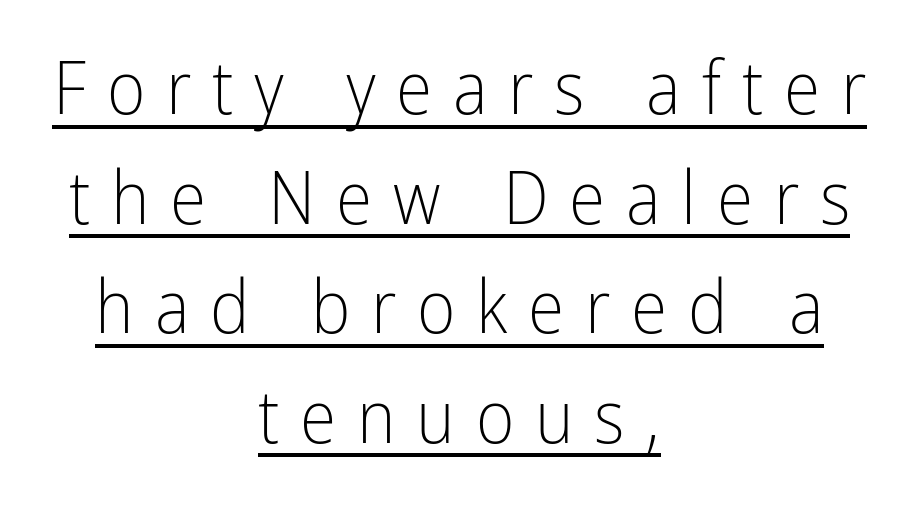
Q: Is the text bold? A: No.
Q: Is the text italic (slanted)? A: No, it is upright.
Q: Is the typeface a serif or a sans-serif typeface? A: Sans-serif.
Q: Is the text underlined? A: Yes.
Q: How is the paragraph aligned? A: Centered.
Q: Is the spacing between letters normal or unusually wide? A: Unusually wide.
Q: Is the spacing between lines tight, normal or loose? A: Normal.
Q: Width (condensed, normal, or wide)? A: Condensed.
Q: Stroke contrast? A: Low.
Q: x-height? A: Medium.
Q: Monospaced? A: No.
